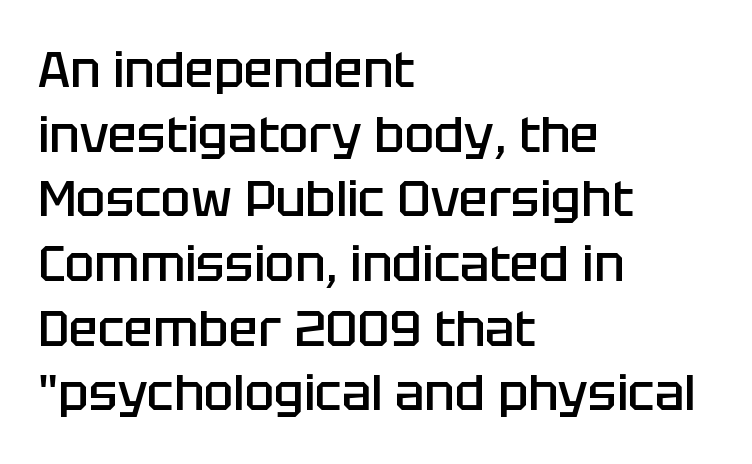
The image shows 49 px semibold sans-serif type, upright; set left-aligned, normal line spacing (1.32x), normal letter spacing, not underlined; low stroke contrast and a large x-height.
